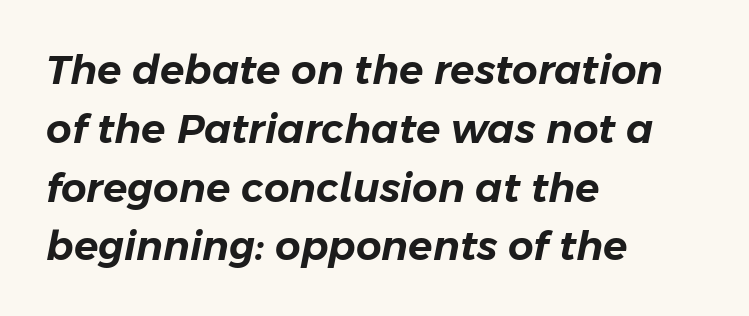
Q: Is the text italic (slanted)? A: Yes, it leans right by about 11 degrees.
Q: Is the text underlined? A: No.
Q: How is the paragraph aligned? A: Left-aligned.
Q: Is the spacing between letters normal or unusually wide? A: Normal.
Q: Is the spacing between lines tight, normal or loose? A: Normal.
Q: Width (condensed, normal, or wide)? A: Normal.
Q: Stroke contrast? A: Low.
Q: x-height? A: Medium.
Q: Monospaced? A: No.
